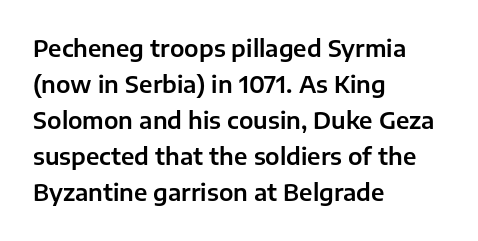
Regular leading. Check under the words: just untouched page. The type is set solid horizontally, with unmodified tracking. The paragraph has a hard left edge and a soft right edge.
